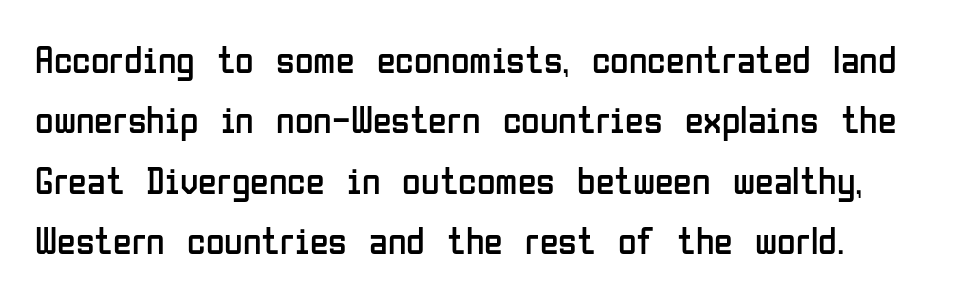
Q: Is the text bold? A: No.
Q: Is the text italic (slanted)? A: No, it is upright.
Q: Is the typeface a serif or a sans-serif typeface? A: Sans-serif.
Q: Is the text underlined? A: No.
Q: Is the spacing between letters normal or unusually wide? A: Normal.
Q: Is the spacing between lines tight, normal or loose? A: Normal.
Q: Width (condensed, normal, or wide)? A: Condensed.
Q: Stroke contrast? A: Low.
Q: x-height? A: Medium.
Q: Monospaced? A: No.
